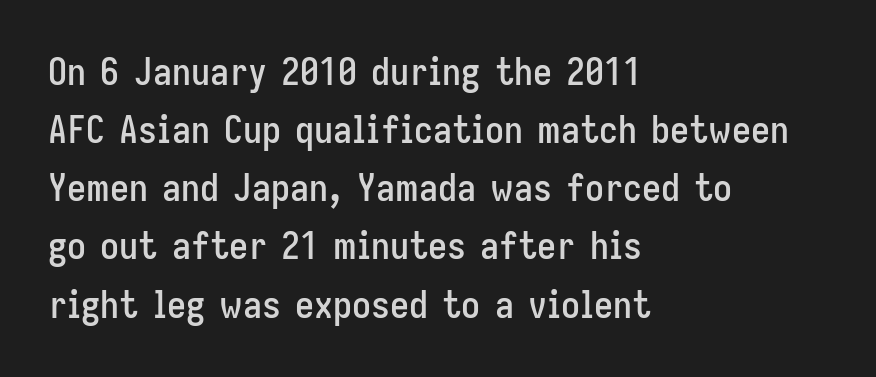
The image shows 38 px condensed sans-serif type, upright; set left-aligned, normal line spacing (1.53x), normal letter spacing, not underlined; low stroke contrast and a medium x-height.
